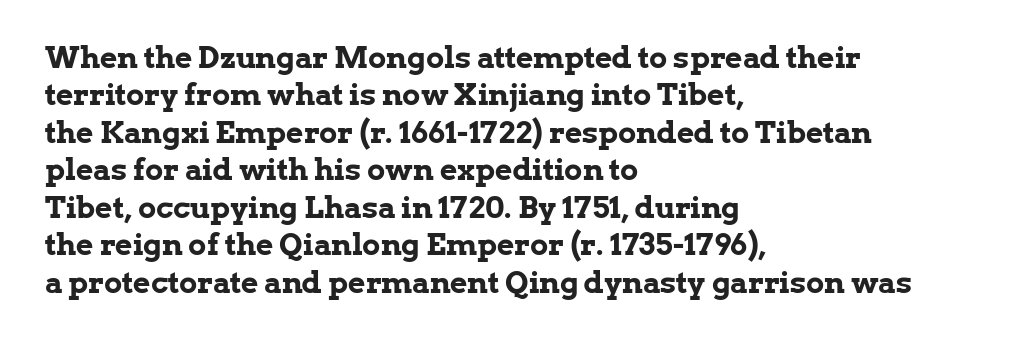
The image shows 30 px bold serif type, upright; set left-aligned, normal line spacing (1.25x), normal letter spacing, not underlined; low stroke contrast and a medium x-height.
